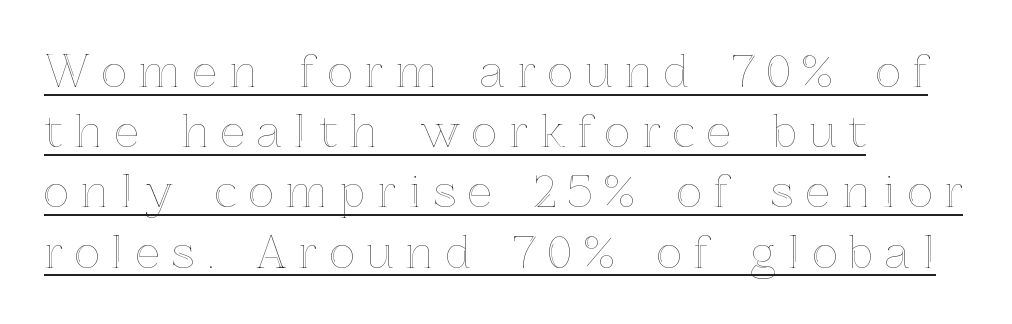
Casual observation: everything's shoved over to the left. This is roman type, the default non-slanted kind. Like a heading marked for emphasis, these lines bear an underscore. The passage shown has open, widely tracked lettering throughout.
